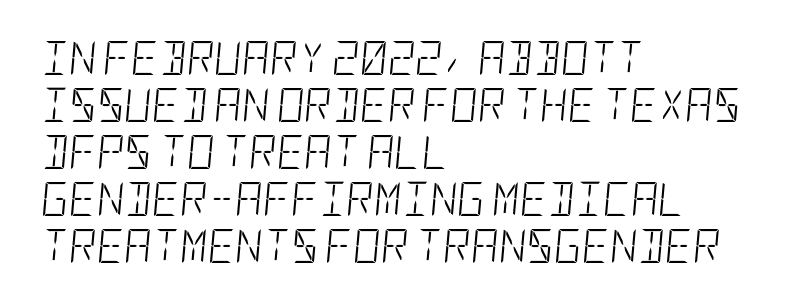
{"italic": "yes", "lean": "right", "slant_degrees": 5, "bold": "no", "weight": "light", "width": "condensed", "stroke_contrast": "low", "x_height": "large", "underline": "no", "align": "left", "line_spacing": "normal", "line_spacing_ratio": 1.38, "letter_spacing": "normal", "letter_spacing_em": 0.0, "glyph_px": 34}
